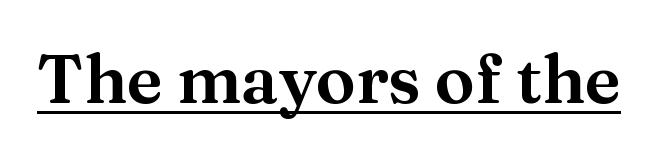
Q: Is the text italic (slanted)? A: No, it is upright.
Q: Is the typeface a serif or a sans-serif typeface? A: Serif.
Q: Is the text underlined? A: Yes.
Q: Is the spacing between letters normal or unusually wide? A: Normal.
Q: Width (condensed, normal, or wide)? A: Normal.
Q: Stroke contrast? A: Medium.
Q: x-height? A: Medium.
Q: Monospaced? A: No.
